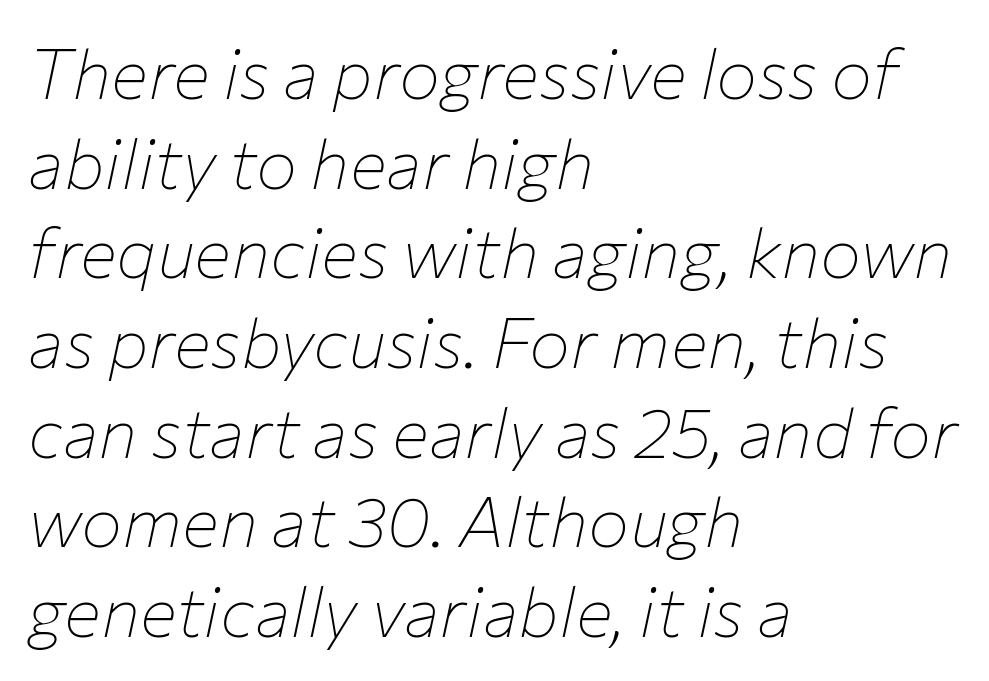
The image shows 69 px thin type, italic (leaning right); set left-aligned, normal line spacing (1.3x), normal letter spacing, not underlined; low stroke contrast and a medium x-height.
